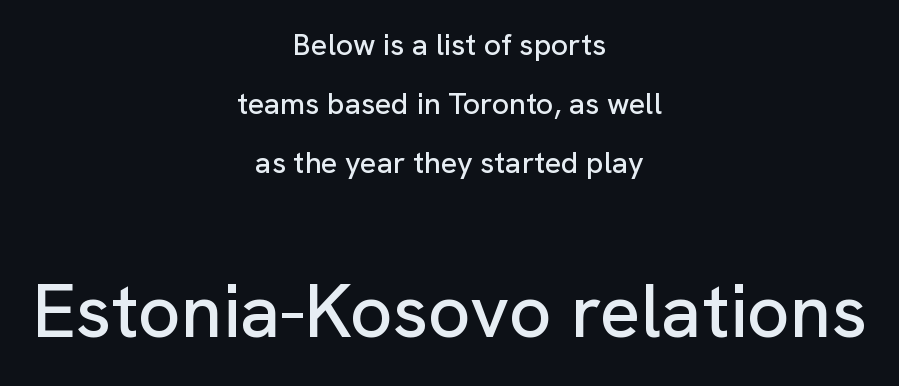
Q: Is the text italic (slanted)? A: No, it is upright.
Q: Is the typeface a serif or a sans-serif typeface? A: Sans-serif.
Q: Is the text underlined? A: No.
Q: How is the paragraph aligned? A: Centered.
Q: Is the spacing between letters normal or unusually wide? A: Normal.
Q: Is the spacing between lines tight, normal or loose? A: Loose.
Q: Which block of text is set in a larger size, the first (top) or the second (bottom)? A: The second (bottom) one.
Q: Width (condensed, normal, or wide)? A: Normal.
Q: Stroke contrast? A: Low.
Q: x-height? A: Medium.
Q: Monospaced? A: No.
